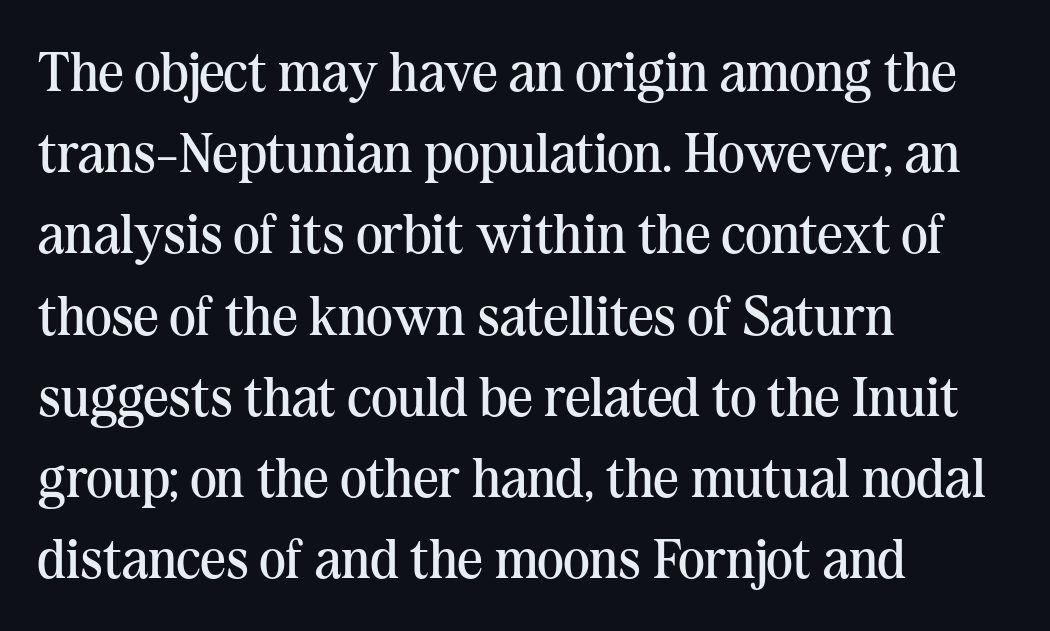
Do the letters lean? They stand straight. This rendering features lettering with no underline. This sample keeps an unexceptional amount of space between lines. Letterform terminals end in serifs throughout the passage. Ink coverage per letter is moderate at most.
